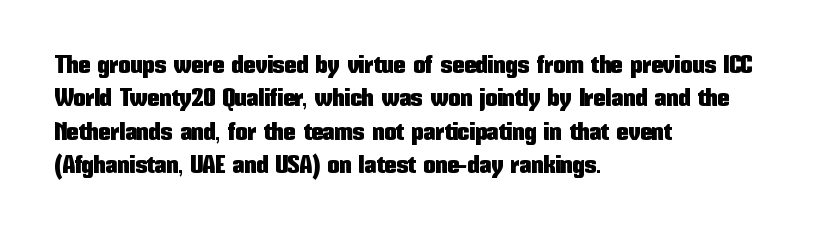
The image shows 24 px text type, upright; set left-aligned, normal line spacing (1.39x), normal letter spacing, not underlined.
